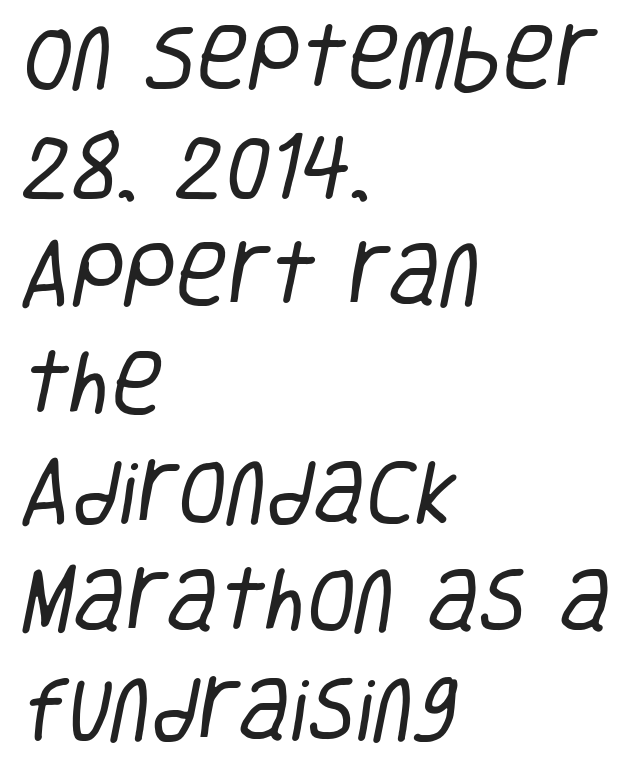
Examine the stroke ends and you'll find no serifs. Spacing between characters is what you'd get straight out of the box. The text block is weighted toward the left margin, trailing off unevenly rightward. The face used here is proportionally spaced, like ordinary book or web type. The cut favours lightness, reaching ordinary text weight at its darkest. The rendering uses a moderate line-height, typical for paragraphs.
